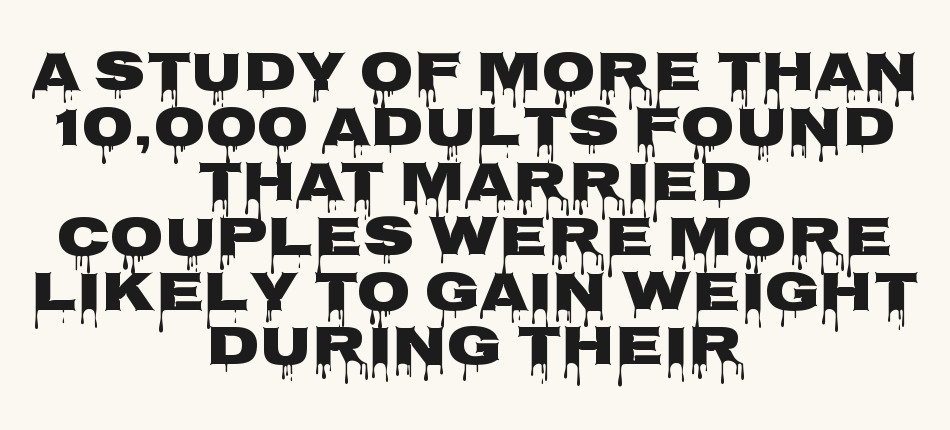
The image shows 56 px wide sans-serif type, upright; set centered, tight line spacing (0.98x), normal letter spacing, not underlined; low stroke contrast and a large x-height.
